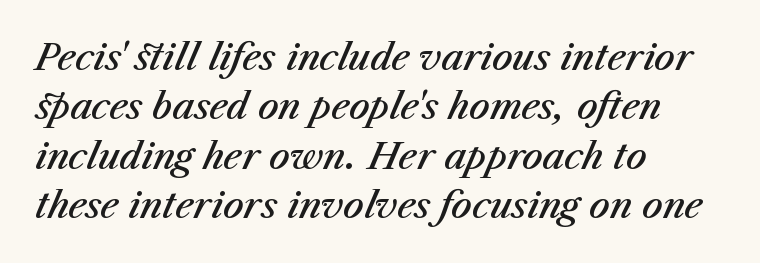
{"italic": "yes", "lean": "right", "slant_degrees": 23, "bold": "semi", "weight": "semibold", "width": "normal", "stroke_contrast": "medium", "x_height": "medium", "monospaced": "no", "underline": "no", "align": "left", "line_spacing": "normal", "line_spacing_ratio": 1.37, "letter_spacing": "normal", "letter_spacing_em": 0.0, "glyph_px": 36}
